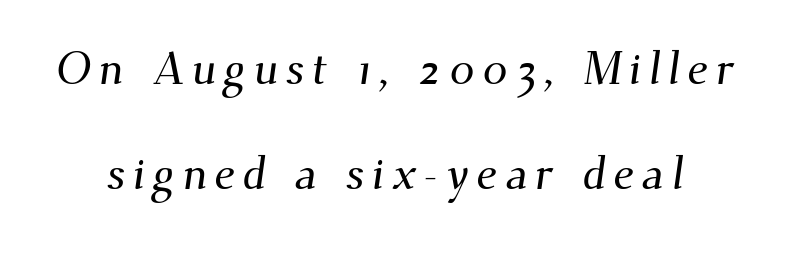
You could not count columns in this text — the font is proportionally spaced. The block of text is sparse from top to bottom, with ample space between rows. You can tell from the footed stems that serif type was used. Beneath every word, the page is bare.
